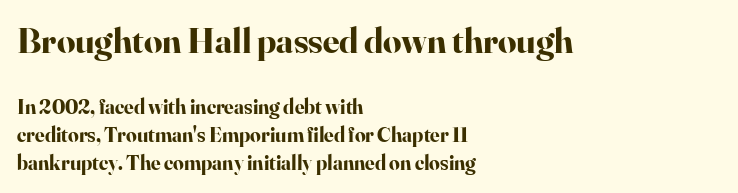
The image shows 36 px bold serif type, upright; set left-aligned, normal line spacing (1.32x), normal letter spacing, not underlined; the first (top) block is 1.71x larger; high stroke contrast and a small x-height.
